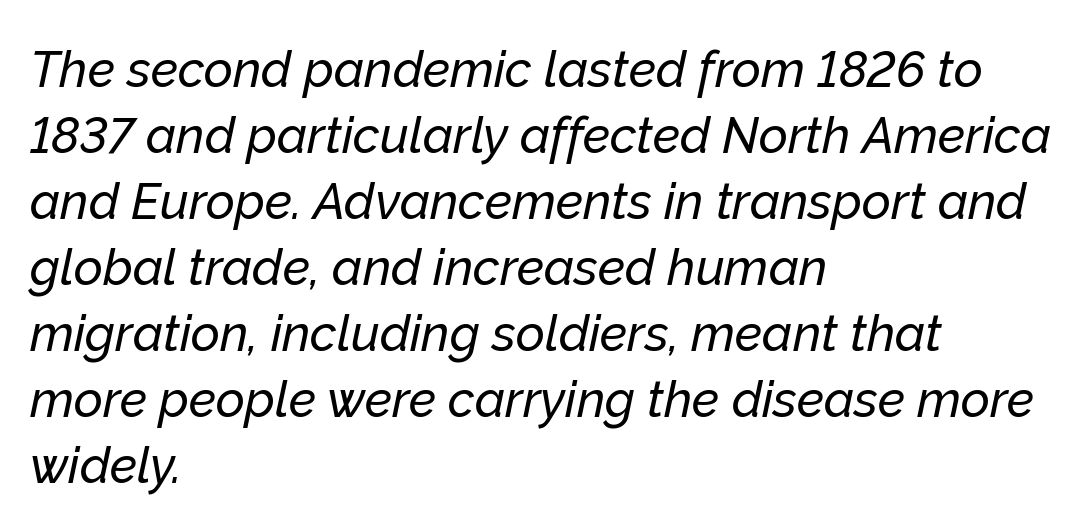
The image shows 50 px text type, italic (leaning right); set left-aligned, normal line spacing (1.32x), normal letter spacing, not underlined; low stroke contrast and a medium x-height.
